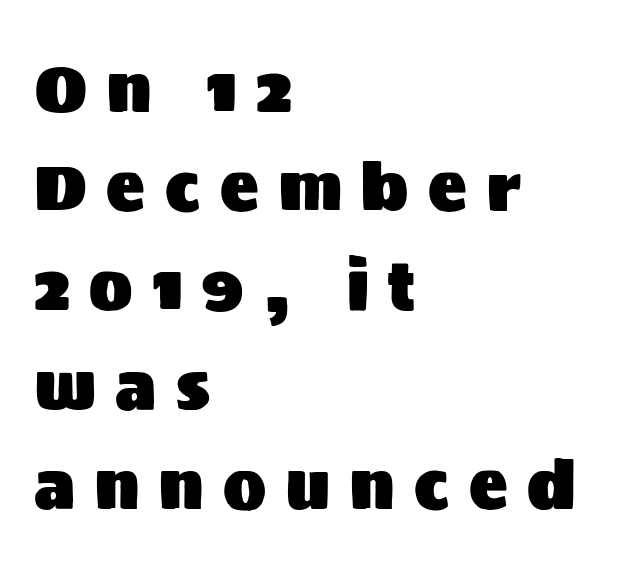
Q: Is the text italic (slanted)? A: No, it is upright.
Q: Is the typeface a serif or a sans-serif typeface? A: Sans-serif.
Q: Is the text underlined? A: No.
Q: How is the paragraph aligned? A: Left-aligned.
Q: Is the spacing between letters normal or unusually wide? A: Unusually wide.
Q: Is the spacing between lines tight, normal or loose? A: Normal.
Q: Width (condensed, normal, or wide)? A: Normal.
Q: Stroke contrast? A: Medium.
Q: x-height? A: Large.
Q: Monospaced? A: No.
